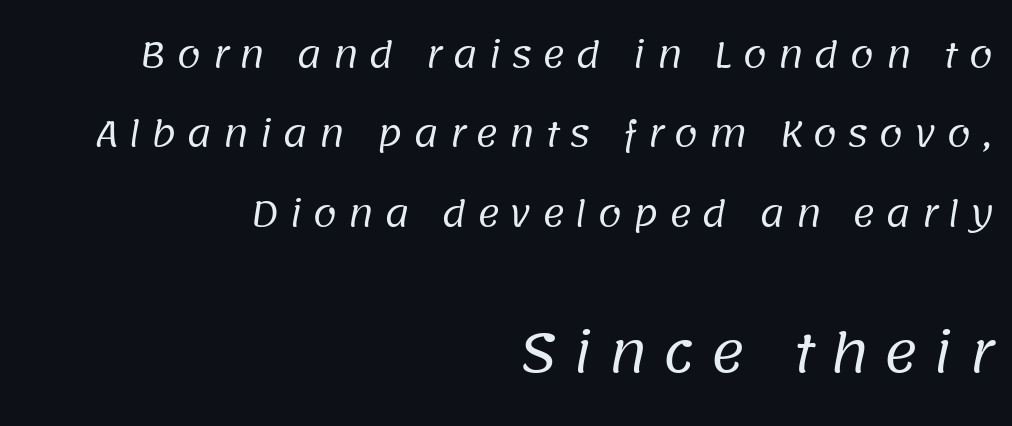
{"serif": "no", "bold": "no", "weight": "regular", "width": "normal", "stroke_contrast": "low", "x_height": "large", "monospaced": "no", "underline": "no", "align": "right", "line_spacing": "loose", "line_spacing_ratio": 2.27, "letter_spacing": "wide", "letter_spacing_em": 0.28, "larger_block": "second", "size_ratio": 1.51, "glyph_px": 53}
